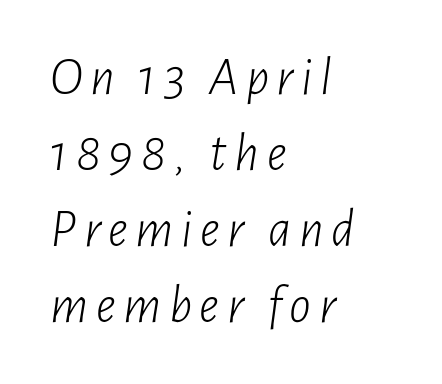
Q: Is the text bold? A: No.
Q: Is the text italic (slanted)? A: Yes, it leans right by about 7 degrees.
Q: Is the text underlined? A: No.
Q: How is the paragraph aligned? A: Left-aligned.
Q: Is the spacing between lines tight, normal or loose? A: Normal.
Q: Width (condensed, normal, or wide)? A: Condensed.
Q: Stroke contrast? A: Low.
Q: x-height? A: Medium.
Q: Monospaced? A: No.
